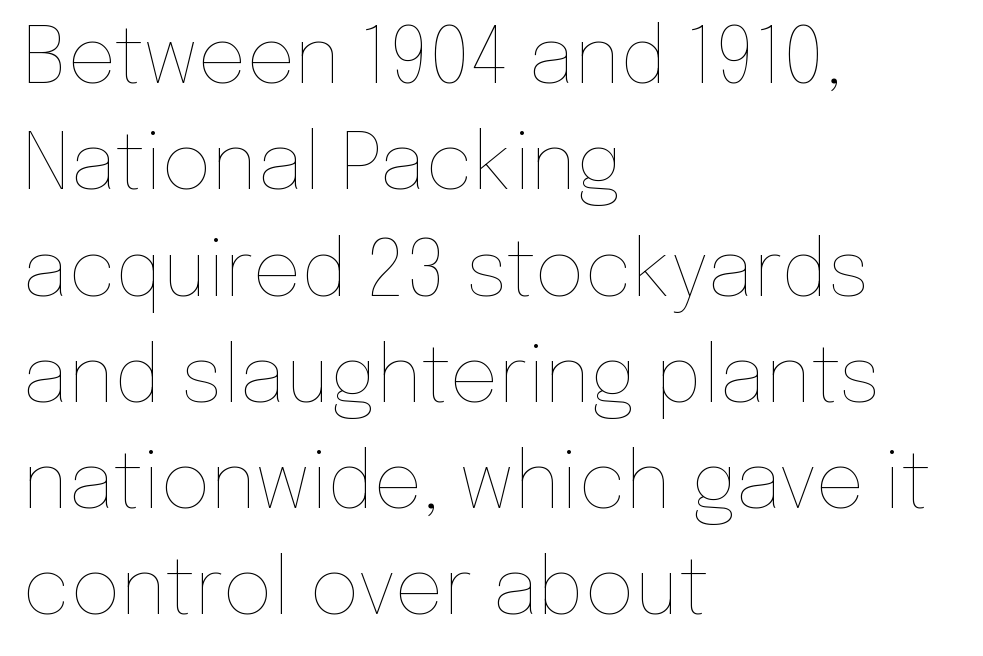
The image shows 77 px thin type, upright; set left-aligned, normal line spacing (1.38x), normal letter spacing, not underlined; low stroke contrast and a medium x-height.
